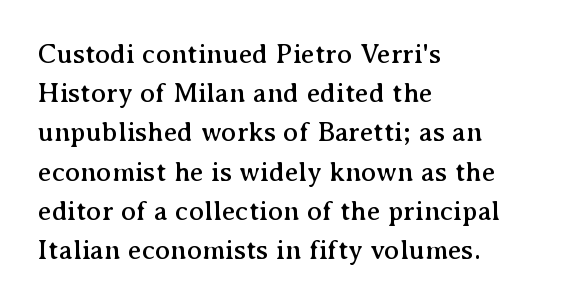
{"serif": "yes", "italic": "no", "width": "normal", "stroke_contrast": "medium", "x_height": "medium", "monospaced": "no", "underline": "no", "align": "left", "line_spacing": "normal", "line_spacing_ratio": 1.4, "letter_spacing": "normal", "letter_spacing_em": 0.0, "glyph_px": 28}
